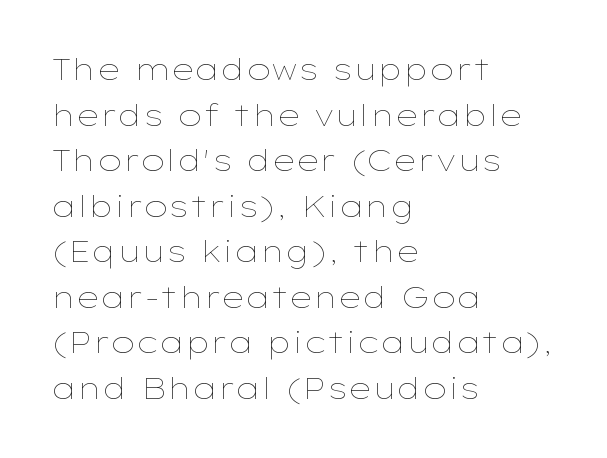
Q: Is the text bold? A: No.
Q: Is the text italic (slanted)? A: No, it is upright.
Q: Is the text underlined? A: No.
Q: How is the paragraph aligned? A: Left-aligned.
Q: Is the spacing between letters normal or unusually wide? A: Normal.
Q: Is the spacing between lines tight, normal or loose? A: Normal.
Q: Width (condensed, normal, or wide)? A: Wide.
Q: Stroke contrast? A: Low.
Q: x-height? A: Medium.
Q: Monospaced? A: No.
